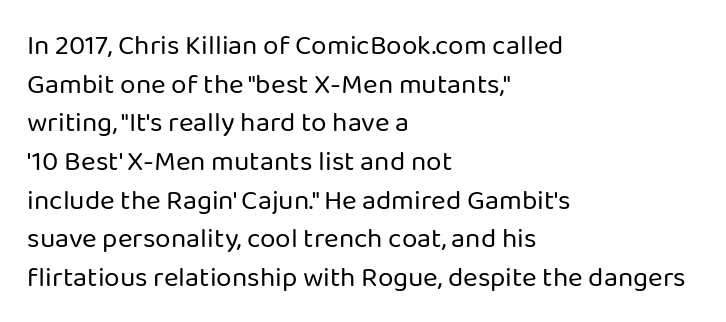
{"serif": "no", "italic": "no", "bold": "no", "weight": "regular", "width": "normal", "stroke_contrast": "low", "x_height": "medium", "monospaced": "no", "underline": "no", "align": "left", "line_spacing": "normal", "line_spacing_ratio": 1.38, "letter_spacing": "normal", "letter_spacing_em": 0.0, "glyph_px": 28}
